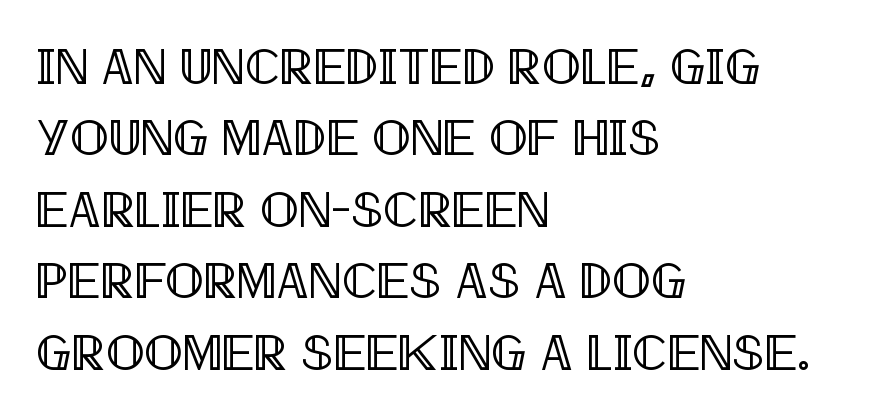
The image shows 51 px condensed type, upright; set left-aligned, normal line spacing (1.4x), normal letter spacing, not underlined; a large x-height.
